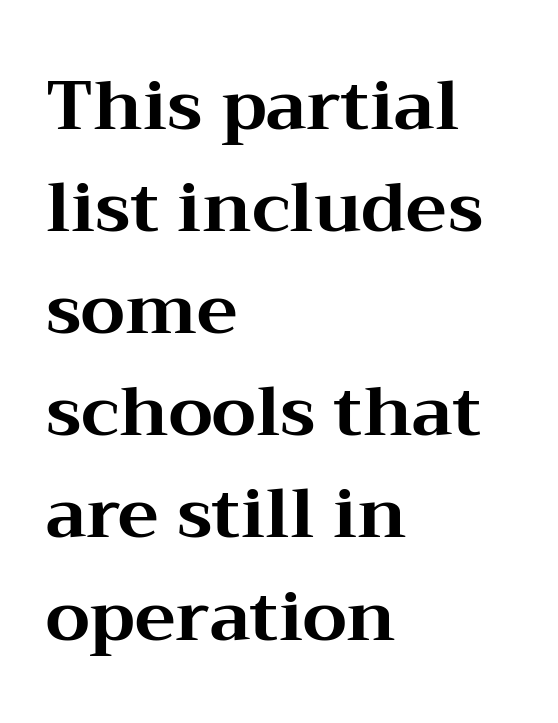
Regular leading. Upright lettering throughout. Look at the tracking — it's just the regular setting, nothing added. Look at the stroke-to-counter ratio: heavy, a bold. The paragraph has a hard left edge and a soft right edge.
